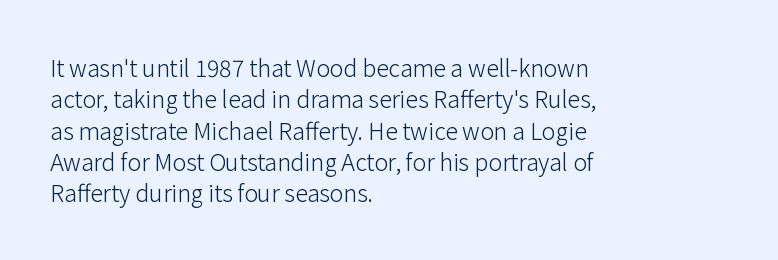
The image shows 23 px text type, upright; set left-aligned, normal line spacing (1.36x), normal letter spacing, not underlined.
